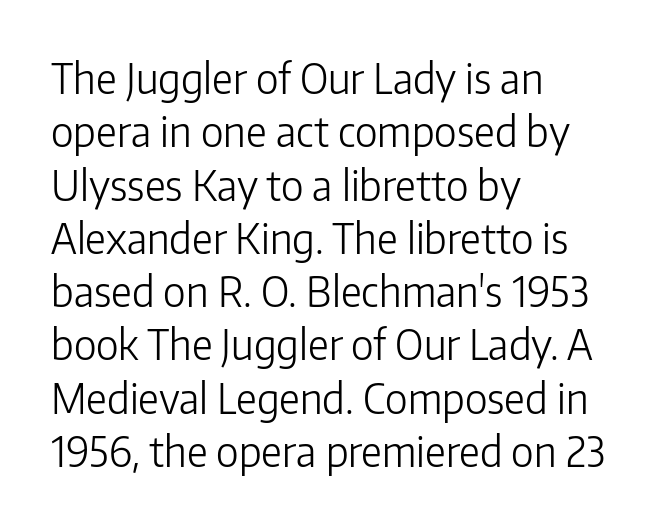
This reads as an unemphasized weight, regular at the heaviest. Notice how the passage keeps a crisp vertical edge on the left only. Evenly set lines give the paragraph a standard silhouette. No extra tracking has been applied to these lines.
